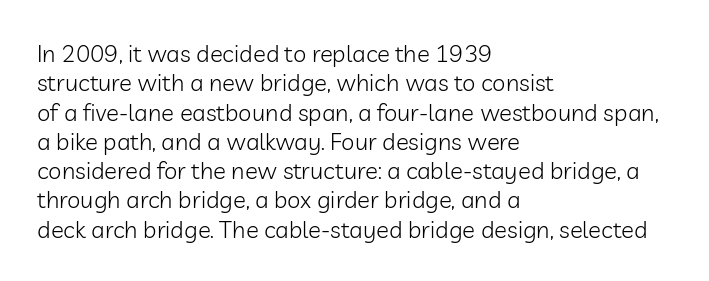
Notice how the stems are strictly vertical — no italics here. Standard letterfit; no display-style spreading of the glyphs. The space beneath each line is pristine and unruled. Counters stay open thanks to moderate or lighter strokes. A classic flush-left, rag-right setting is used for this passage.
